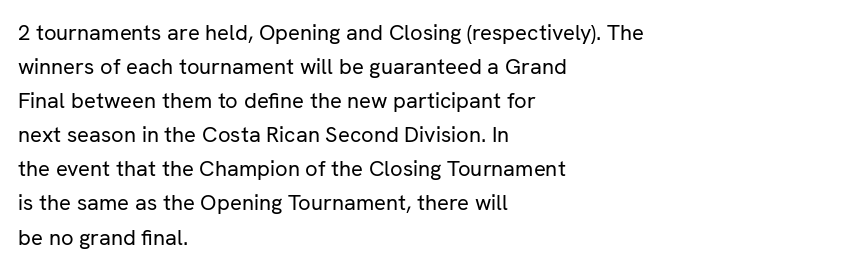
Q: Is the text bold? A: No.
Q: Is the text italic (slanted)? A: No, it is upright.
Q: Is the text underlined? A: No.
Q: How is the paragraph aligned? A: Left-aligned.
Q: Is the spacing between letters normal or unusually wide? A: Normal.
Q: Is the spacing between lines tight, normal or loose? A: Normal.
